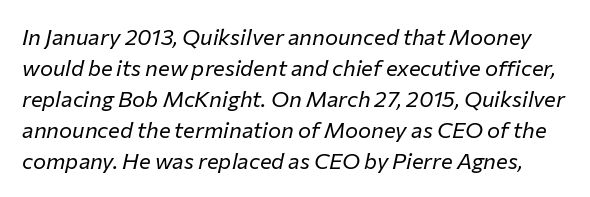
Style check: oblique. This rendering leaves character spacing at its baseline value. Leading matches the norm, producing a regular column. The string is rendered with underlining switched off.
